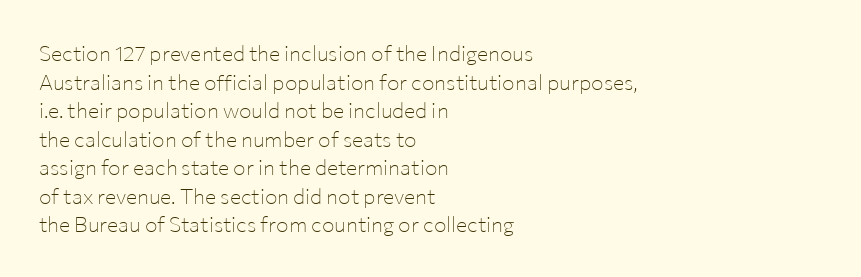
Q: Is the text bold? A: No.
Q: Is the text italic (slanted)? A: No, it is upright.
Q: Is the text underlined? A: No.
Q: How is the paragraph aligned? A: Left-aligned.
Q: Is the spacing between letters normal or unusually wide? A: Normal.
Q: Is the spacing between lines tight, normal or loose? A: Normal.
